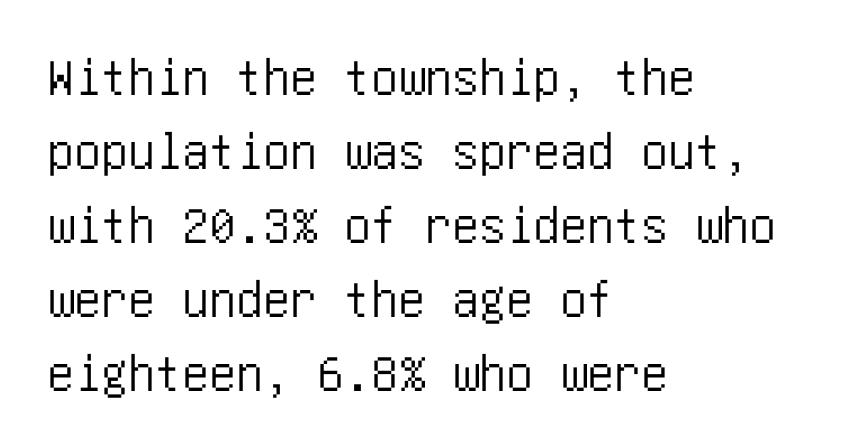
Posture: straight, roman, zero tilt. This rendering leaves character spacing at its baseline value. The paragraph has a hard left edge and a soft right edge. The vertical gap from one line to the next is medium. The strip under each line holds only bare page.
